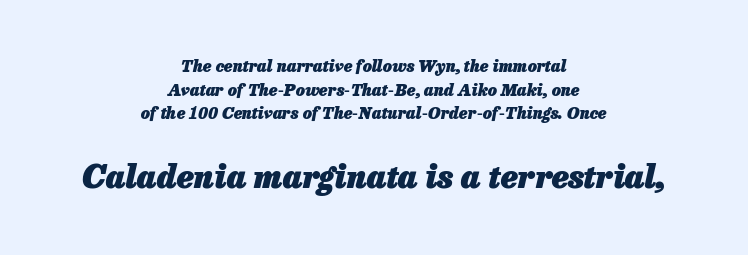
The image shows 32 px heavy type, italic (leaning right); set centered, normal line spacing (1.47x), normal letter spacing, not underlined; the second (bottom) block is 2.0x larger; low stroke contrast and a medium x-height.
